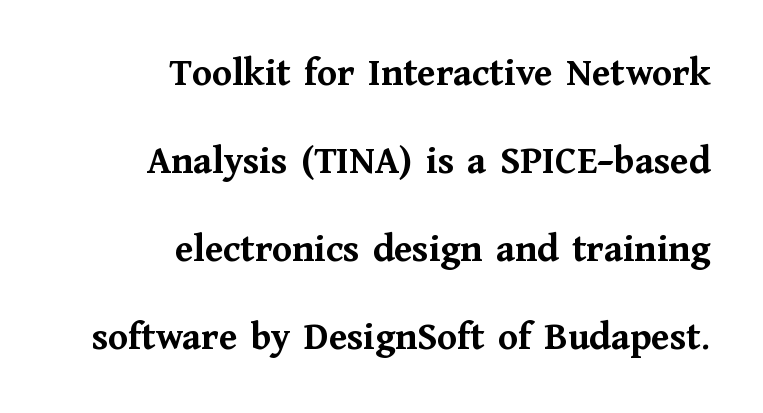
{"serif": "yes", "italic": "no", "bold": "yes", "weight": "semibold", "width": "normal", "stroke_contrast": "medium", "x_height": "medium", "monospaced": "no", "underline": "no", "align": "right", "line_spacing": "loose", "line_spacing_ratio": 2.2, "letter_spacing": "normal", "letter_spacing_em": 0.0, "glyph_px": 40}
